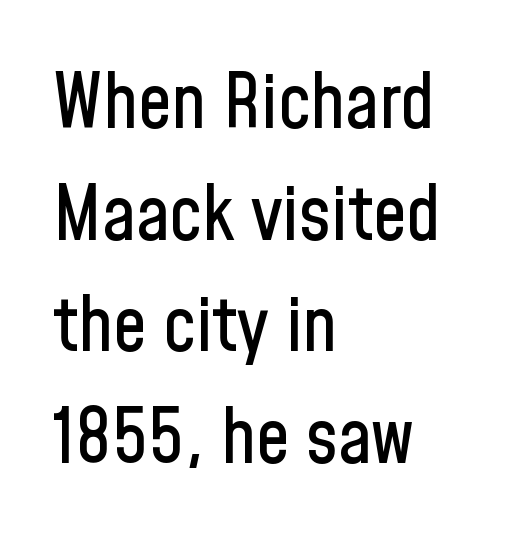
Standard letterfit; no display-style spreading of the glyphs. Underlining? Definitely not there. The axis of the letterforms is exactly vertical. Summary of vertical rhythm: regular, with standard interline spacing.
